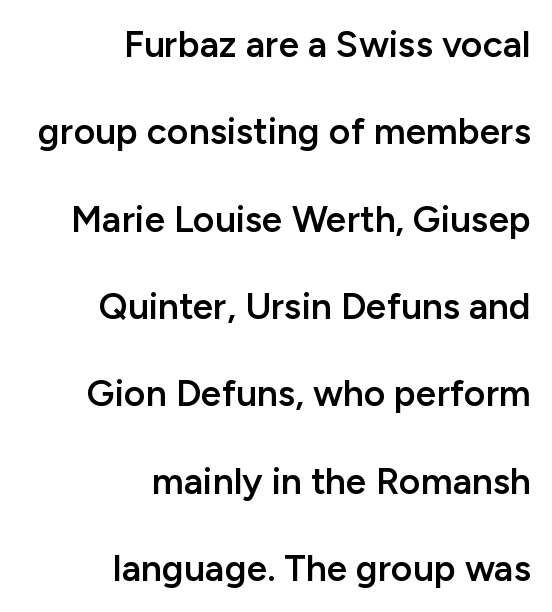
The image shows 37 px semibold sans-serif type, upright; set right-aligned, loose line spacing (2.36x), normal letter spacing, not underlined; low stroke contrast and a medium x-height.
